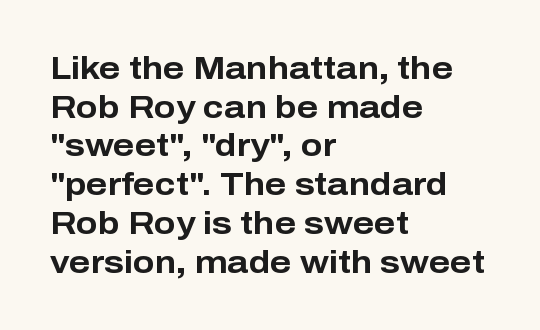
The image shows 32 px bold sans-serif type, upright; set left-aligned, line spacing 1.21x, normal letter spacing, not underlined; low stroke contrast and a medium x-height.
